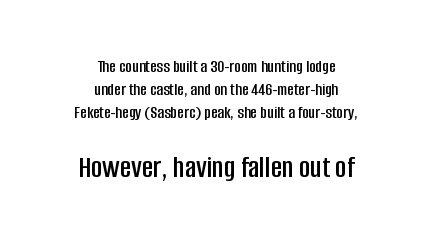
{"serif": "no", "italic": "no", "width": "condensed", "stroke_contrast": "low", "x_height": "large", "monospaced": "no", "underline": "no", "align": "center", "line_spacing": "normal", "line_spacing_ratio": 1.28, "letter_spacing": "normal", "letter_spacing_em": 0.0, "larger_block": "second", "size_ratio": 1.72, "glyph_px": 31}
